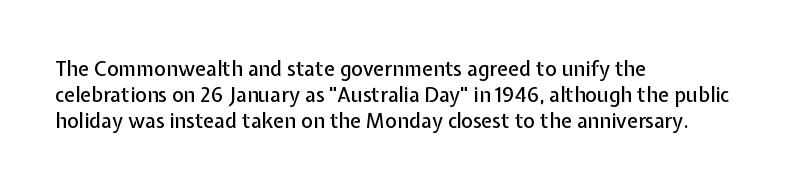
The image shows 20 px text type, upright; set left-aligned, normal line spacing (1.31x), normal letter spacing, not underlined.
